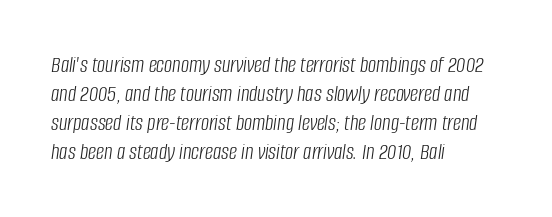
Q: Is the text bold? A: No.
Q: Is the text italic (slanted)? A: Yes, it leans right by about 8 degrees.
Q: Is the text underlined? A: No.
Q: How is the paragraph aligned? A: Left-aligned.
Q: Is the spacing between letters normal or unusually wide? A: Normal.
Q: Is the spacing between lines tight, normal or loose? A: Normal.
